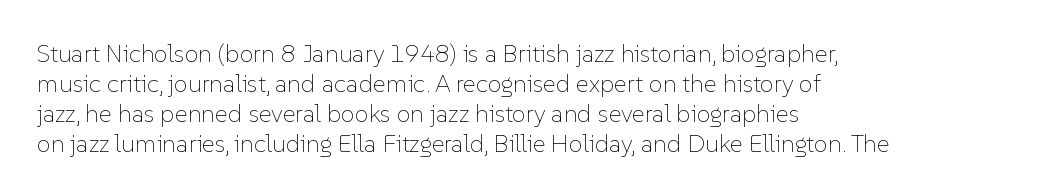
The image shows 25 px text type, upright; set left-aligned, line spacing 1.2x, normal letter spacing, not underlined.
